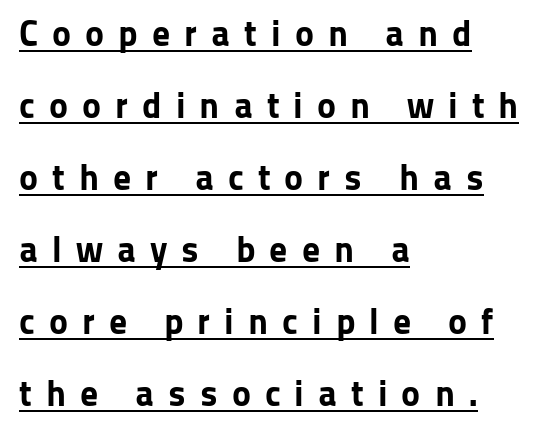
What's the leading like? Stretched, with rows far apart. This sample uses expanded letter spacing, leaving extra air between glyphs. Underlining? Definitely there. Notice how the stems are strictly vertical — no italics here. Chunky letters — that's bold for sure.
